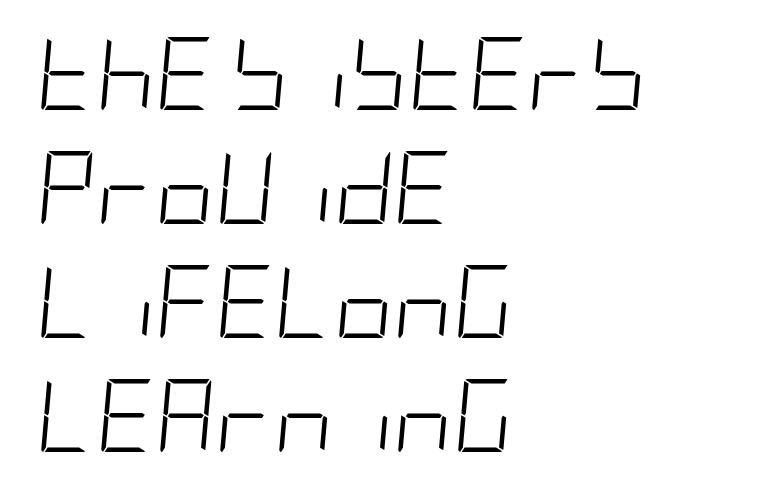
The typography opts for an oblique posture over an upright one. Horizontal bands of white between lines are of average thickness. Layout note: lines flush left. The letterforms sit shoulder to shoulder at normal distance. Unmarked baselines from the first word to the last. Nothing heavy about these letters — not bold at all.
